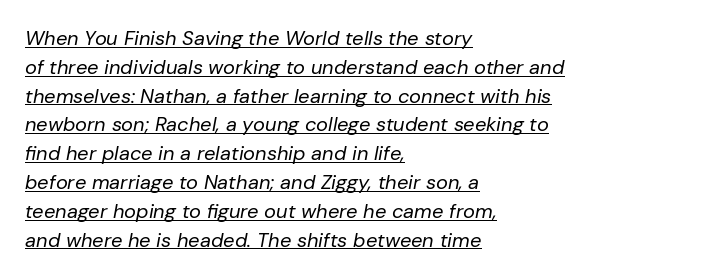
{"italic": "yes", "lean": "right", "slant_degrees": 10, "bold": "no", "underline": "yes", "align": "left", "line_spacing": "normal", "line_spacing_ratio": 1.44, "letter_spacing": "normal", "letter_spacing_em": 0.0, "glyph_px": 20}
